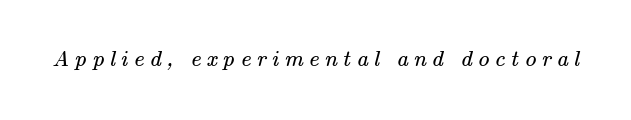
The cut favours lightness, reaching ordinary text weight at its darkest. Glance below the letters and you will spot only blank space. Look at the tracking — it's clearly loosened, letters drifting apart.
